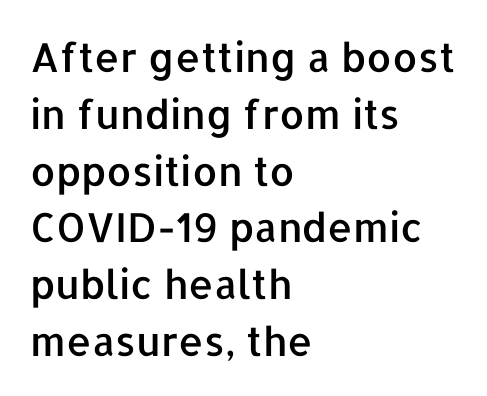
Q: Is the text italic (slanted)? A: No, it is upright.
Q: Is the typeface a serif or a sans-serif typeface? A: Sans-serif.
Q: Is the text underlined? A: No.
Q: How is the paragraph aligned? A: Left-aligned.
Q: Is the spacing between letters normal or unusually wide? A: Normal.
Q: Is the spacing between lines tight, normal or loose? A: Normal.
Q: Width (condensed, normal, or wide)? A: Normal.
Q: Stroke contrast? A: Low.
Q: x-height? A: Medium.
Q: Monospaced? A: No.
